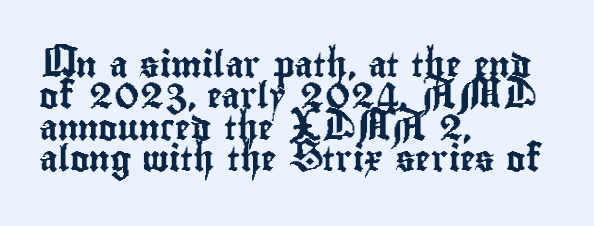
{"italic": "no", "underline": "no", "align": "left", "line_spacing_ratio": 1.21, "letter_spacing": "normal", "letter_spacing_em": 0.0, "glyph_px": 26}
